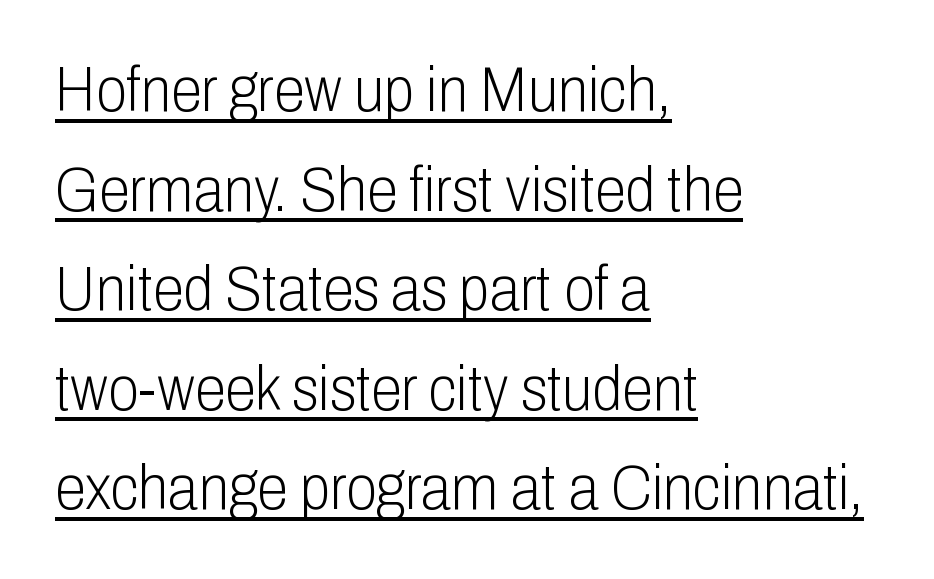
{"serif": "no", "italic": "no", "bold": "no", "weight": "light", "width": "condensed", "stroke_contrast": "low", "x_height": "medium", "monospaced": "no", "underline": "yes", "align": "left", "line_spacing": "normal", "line_spacing_ratio": 1.58, "letter_spacing": "normal", "letter_spacing_em": 0.0, "glyph_px": 63}
